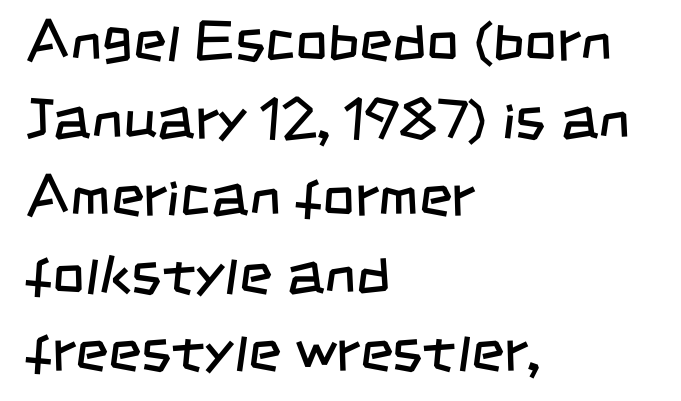
{"serif": "no", "bold": "no", "weight": "regular", "width": "condensed", "stroke_contrast": "low", "x_height": "large", "monospaced": "no", "underline": "no", "align": "left", "line_spacing": "normal", "line_spacing_ratio": 1.36, "letter_spacing": "normal", "letter_spacing_em": 0.0, "glyph_px": 57}
